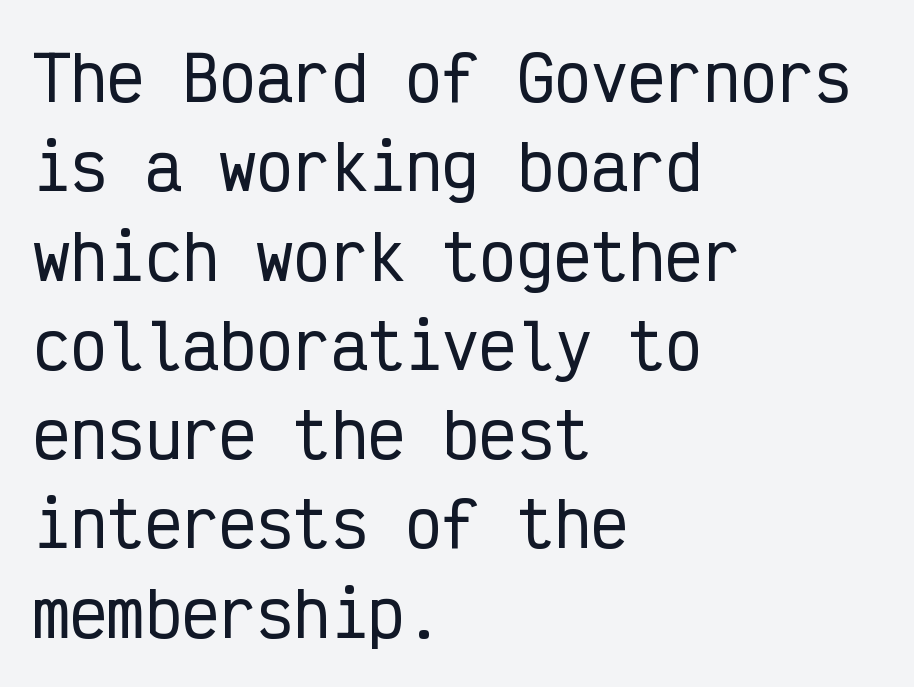
The image shows 62 px condensed sans-serif type, upright, monospaced; set left-aligned, normal line spacing (1.44x), normal letter spacing, not underlined; low stroke contrast and a medium x-height.
